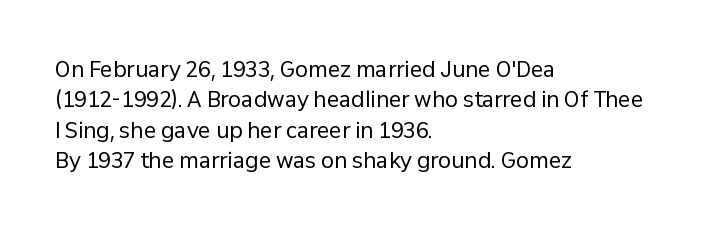
Q: Is the text bold? A: No.
Q: Is the text italic (slanted)? A: No, it is upright.
Q: Is the text underlined? A: No.
Q: How is the paragraph aligned? A: Left-aligned.
Q: Is the spacing between letters normal or unusually wide? A: Normal.
Q: Is the spacing between lines tight, normal or loose? A: Normal.
